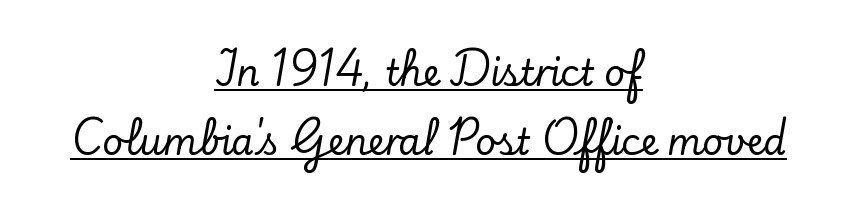
{"serif": "yes", "width": "normal", "stroke_contrast": "low", "x_height": "small", "monospaced": "no", "underline": "yes", "align": "center", "line_spacing": "loose", "line_spacing_ratio": 1.93, "letter_spacing": "normal", "letter_spacing_em": 0.0, "glyph_px": 36}
